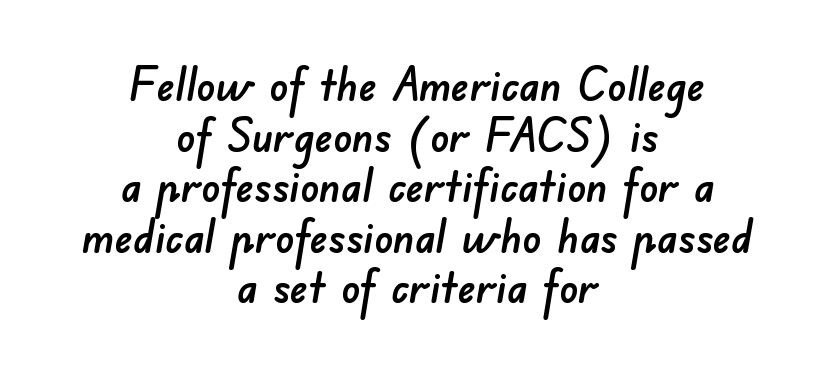
These lines keep a tight, regular rhythm from letter to letter. Glance below the letters and you will spot only blank space. The rendering positions every line midway between the sides. The glyphs in this specimen are sans serif.
